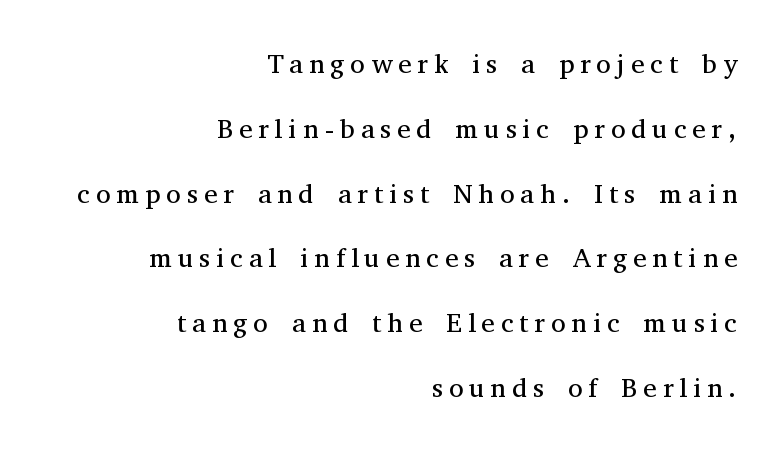
The tracking reads as deliberately expanded to a designer's eye. Baseline-to-baseline distance is far greater than the letter height. The paragraph has a hard right edge and a soft left edge. Weight: not bold — regular or lighter. Tall strokes in this sample are plumb rather than angled. Beneath every word, the page is bare.
